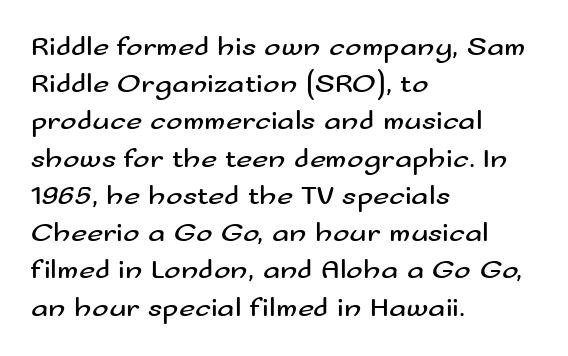
{"serif": "no", "italic": "no", "bold": "no", "weight": "regular", "width": "wide", "stroke_contrast": "medium", "x_height": "small", "monospaced": "no", "underline": "no", "align": "left", "line_spacing": "normal", "line_spacing_ratio": 1.33, "letter_spacing": "normal", "letter_spacing_em": 0.0, "glyph_px": 28}
